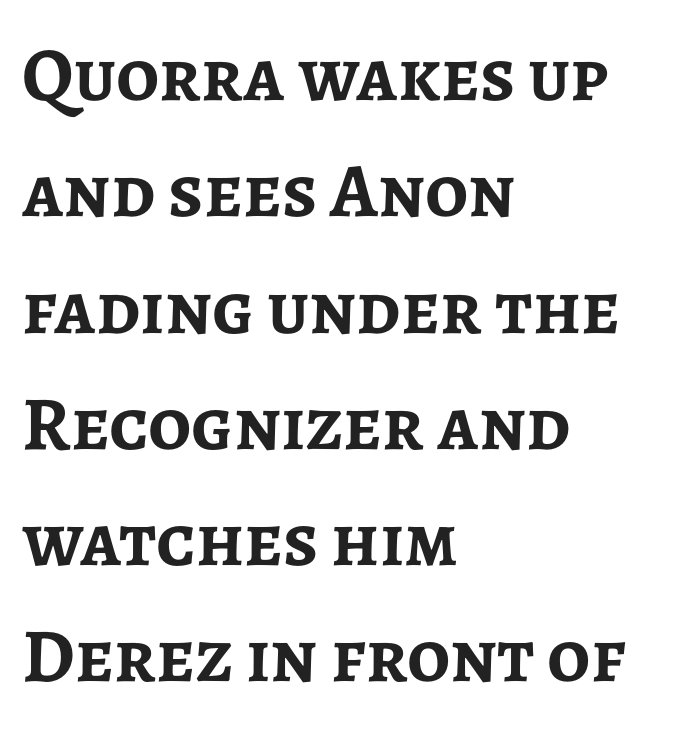
The image shows 76 px semibold sans-serif type, upright; set left-aligned, normal line spacing (1.53x), normal letter spacing, not underlined; low stroke contrast and a medium x-height.
